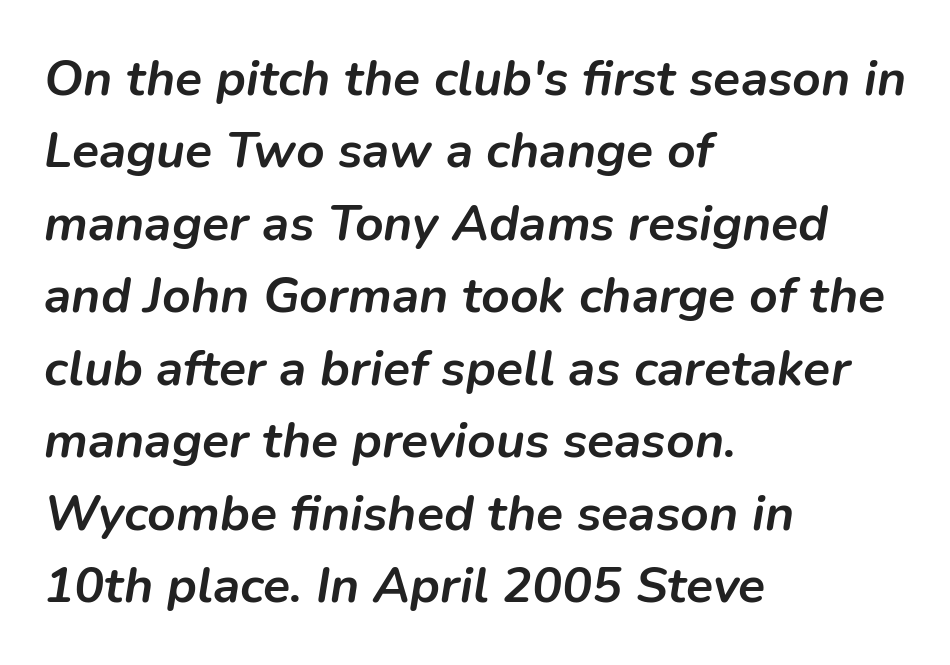
You could not count columns in this text — the font is proportionally spaced. Alignment: flush left. The glyphs look as if they've been sheared to an angle. Quick note: underline off.
